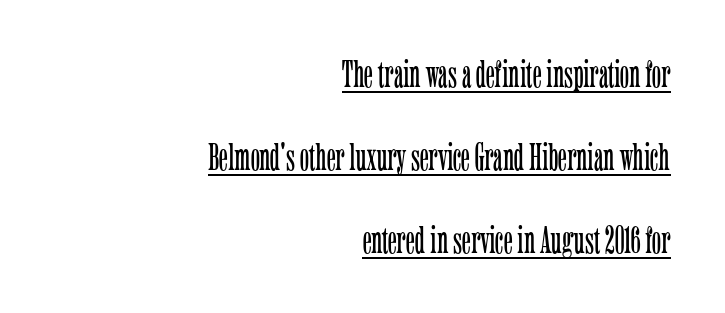
Caption: face not bold, strokes unweighted. Inter-character spacing is left at the font's built-in metrics. Leading is clearly above the norm, producing a sparse column. A typesetter would call this proportional, since set widths differ per character. The rag falls on the left side of this text block.
